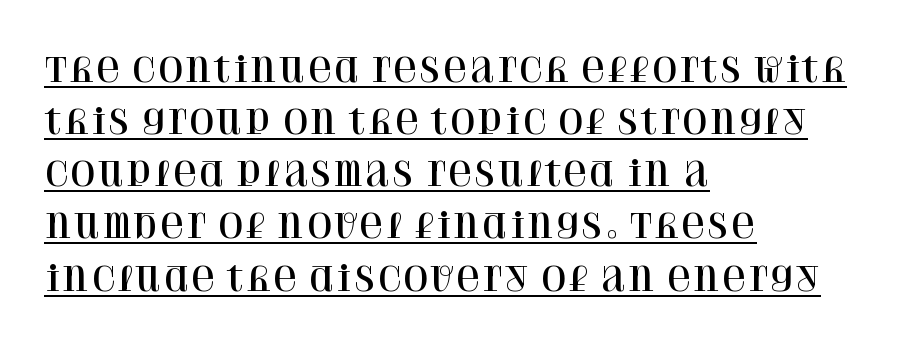
{"serif": "yes", "italic": "no", "width": "normal", "stroke_contrast": "high", "x_height": "large", "monospaced": "no", "underline": "yes", "align": "left", "line_spacing": "normal", "line_spacing_ratio": 1.58, "letter_spacing": "normal", "letter_spacing_em": 0.0, "glyph_px": 33}
